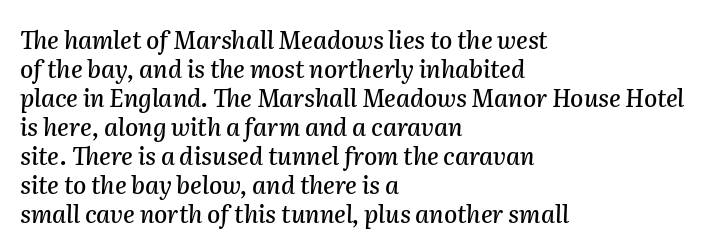
Q: Is the text italic (slanted)? A: Yes, it leans right by about 2 degrees.
Q: Is the text underlined? A: No.
Q: How is the paragraph aligned? A: Left-aligned.
Q: Is the spacing between letters normal or unusually wide? A: Normal.
